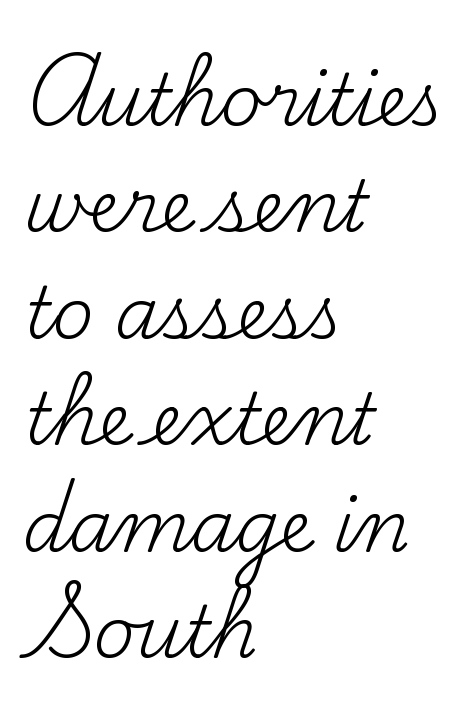
The image shows 71 px regular-weight serif type; set left-aligned, normal line spacing (1.5x), normal letter spacing, not underlined; medium stroke contrast and a small x-height.
